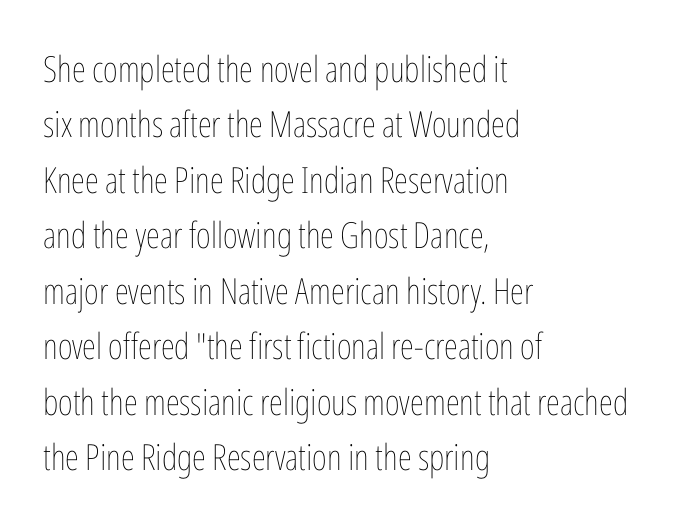
{"italic": "no", "bold": "no", "weight": "thin", "width": "condensed", "stroke_contrast": "low", "x_height": "medium", "monospaced": "no", "underline": "no", "align": "left", "line_spacing": "normal", "line_spacing_ratio": 1.54, "letter_spacing": "normal", "letter_spacing_em": 0.0, "glyph_px": 36}
